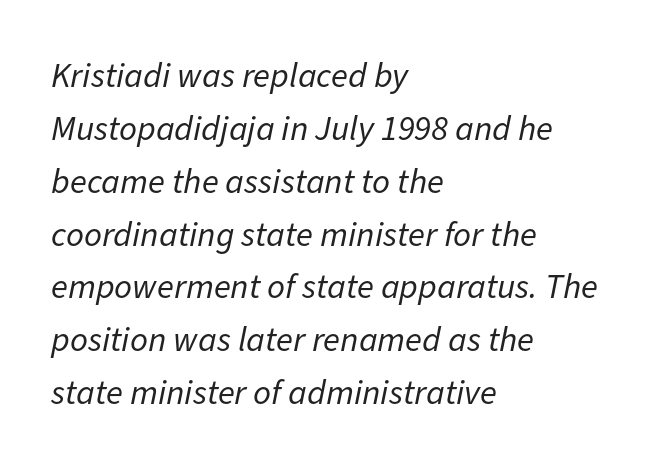
Q: Is the text bold? A: No.
Q: Is the text italic (slanted)? A: Yes, it leans right by about 11 degrees.
Q: Is the text underlined? A: No.
Q: How is the paragraph aligned? A: Left-aligned.
Q: Is the spacing between letters normal or unusually wide? A: Normal.
Q: Is the spacing between lines tight, normal or loose? A: Normal.
Q: Width (condensed, normal, or wide)? A: Normal.
Q: Stroke contrast? A: Low.
Q: x-height? A: Medium.
Q: Monospaced? A: No.
